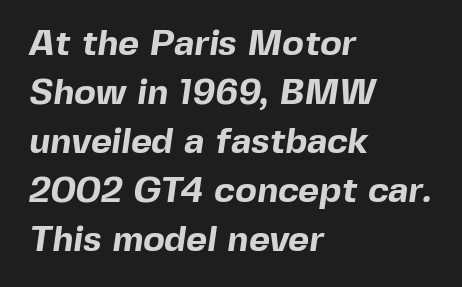
{"serif": "no", "bold": "yes", "weight": "bold", "width": "normal", "x_height": "medium", "monospaced": "no", "underline": "no", "align": "left", "line_spacing": "normal", "line_spacing_ratio": 1.36, "letter_spacing": "normal", "letter_spacing_em": 0.0, "glyph_px": 36}
